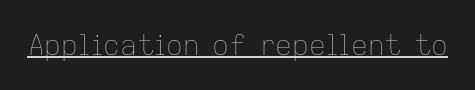
The image shows 28 px thin type, upright; set normal letter spacing, underlined; low stroke contrast and a medium x-height.
